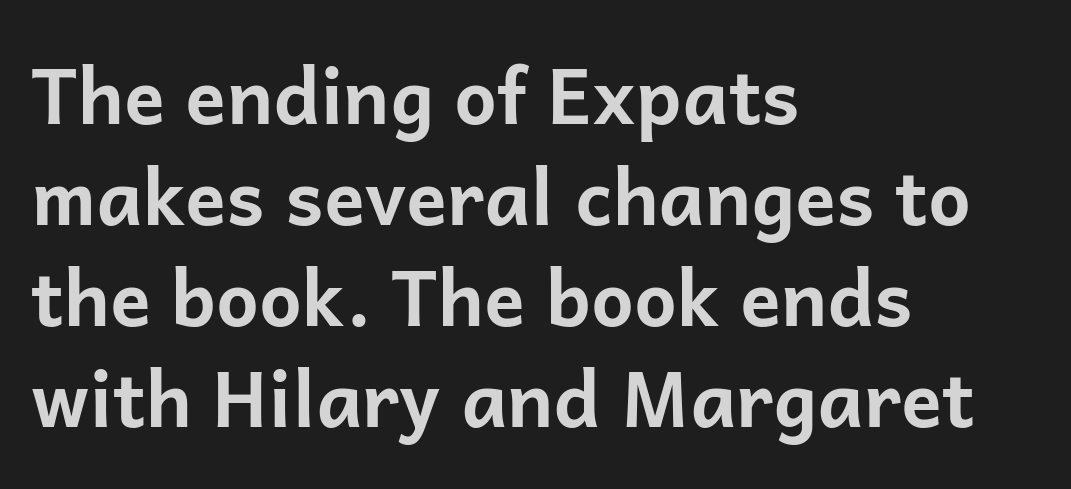
Q: Is the text bold? A: Yes.
Q: Is the text italic (slanted)? A: No, it is upright.
Q: Is the typeface a serif or a sans-serif typeface? A: Sans-serif.
Q: Is the text underlined? A: No.
Q: How is the paragraph aligned? A: Left-aligned.
Q: Is the spacing between letters normal or unusually wide? A: Normal.
Q: Is the spacing between lines tight, normal or loose? A: Normal.
Q: Width (condensed, normal, or wide)? A: Normal.
Q: Stroke contrast? A: Low.
Q: x-height? A: Medium.
Q: Monospaced? A: No.
